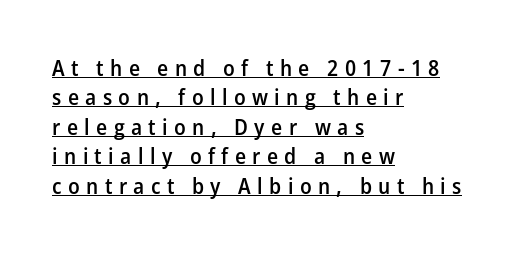
Q: Is the text bold? A: Semi-bold.
Q: Is the text italic (slanted)? A: No, it is upright.
Q: Is the text underlined? A: Yes.
Q: How is the paragraph aligned? A: Left-aligned.
Q: Is the spacing between letters normal or unusually wide? A: Unusually wide.
Q: Is the spacing between lines tight, normal or loose? A: Normal.
